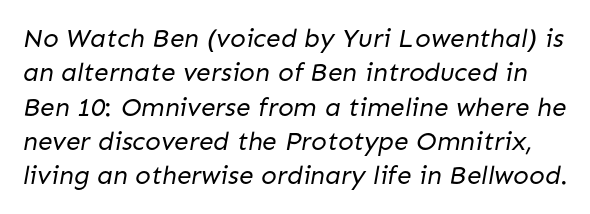
The image shows 26 px text type; set normal line spacing (1.32x), normal letter spacing, not underlined.
